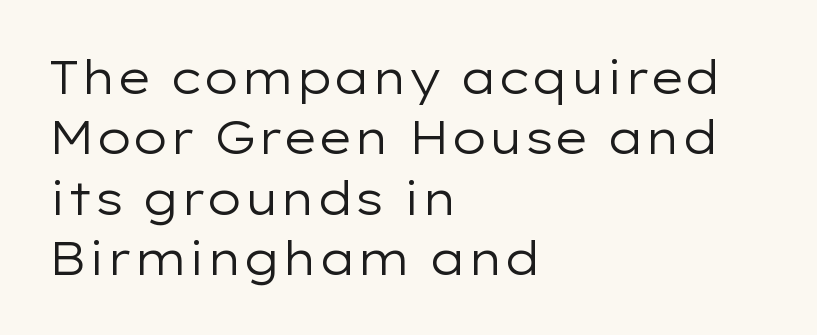
The image shows 46 px regular-weight, wide sans-serif type, upright; set left-aligned, normal line spacing (1.31x), normal letter spacing, not underlined; low stroke contrast and a medium x-height.
